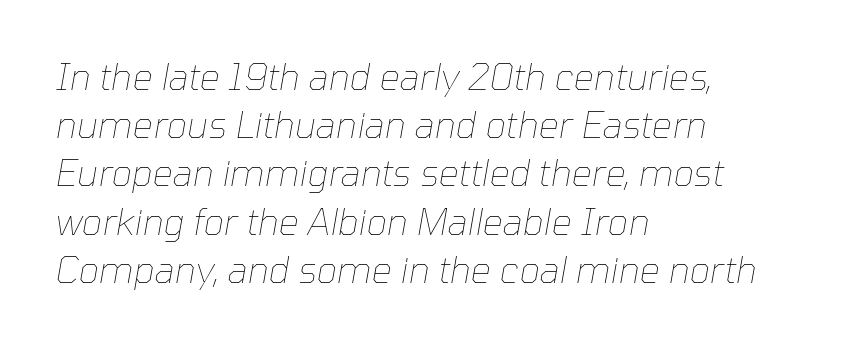
The image shows 36 px thin type, italic (leaning right); set left-aligned, normal line spacing (1.34x), normal letter spacing, not underlined; low stroke contrast and a medium x-height.
